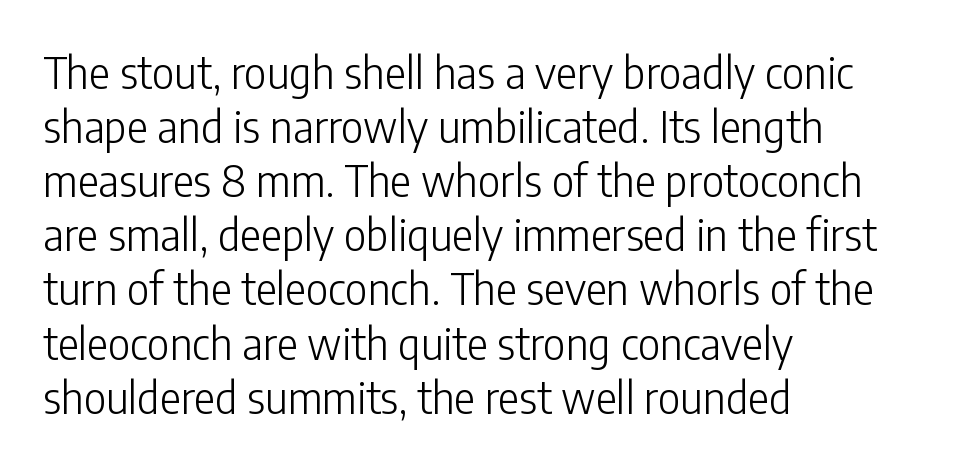
The image shows 44 px light, condensed sans-serif type, upright; set left-aligned, line spacing 1.23x, normal letter spacing, not underlined; low stroke contrast and a medium x-height.
